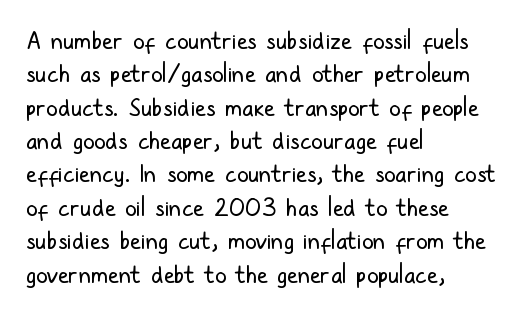
The image shows 24 px text type, upright; set left-aligned, normal line spacing (1.39x), normal letter spacing, not underlined.
